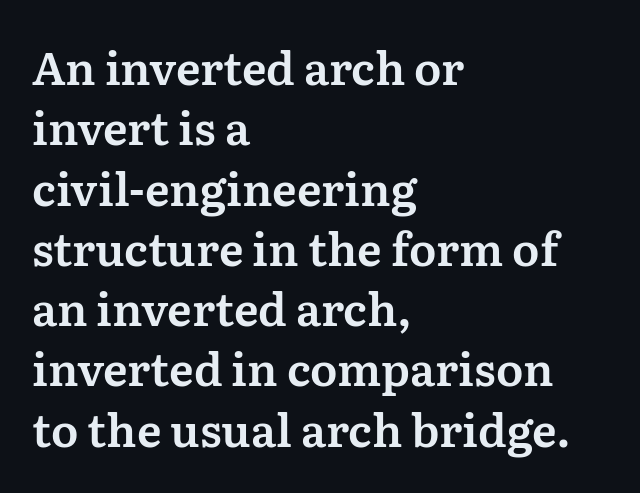
The designer went with a serif here, giving each stem small feet. Spacing verdict: proportional, widths tailored to each character. A typesetter would call this leading conventional body-copy spacing. Each line starts at the same left margin while the right side varies. The axis of the letterforms is exactly vertical. Underlining? Definitely not there.
